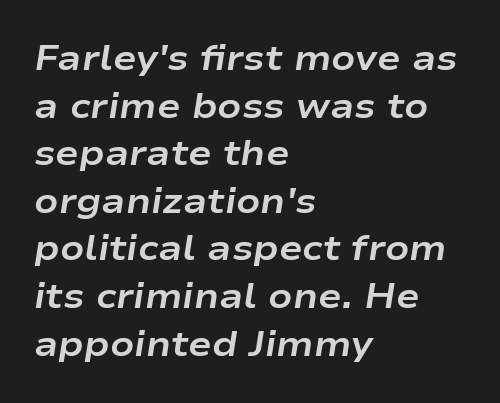
Q: Is the text bold? A: Yes.
Q: Is the text italic (slanted)? A: Yes, it leans right by about 9 degrees.
Q: Is the text underlined? A: No.
Q: How is the paragraph aligned? A: Left-aligned.
Q: Is the spacing between letters normal or unusually wide? A: Normal.
Q: Is the spacing between lines tight, normal or loose? A: Normal.
Q: Width (condensed, normal, or wide)? A: Wide.
Q: Stroke contrast? A: Low.
Q: x-height? A: Medium.
Q: Monospaced? A: No.
